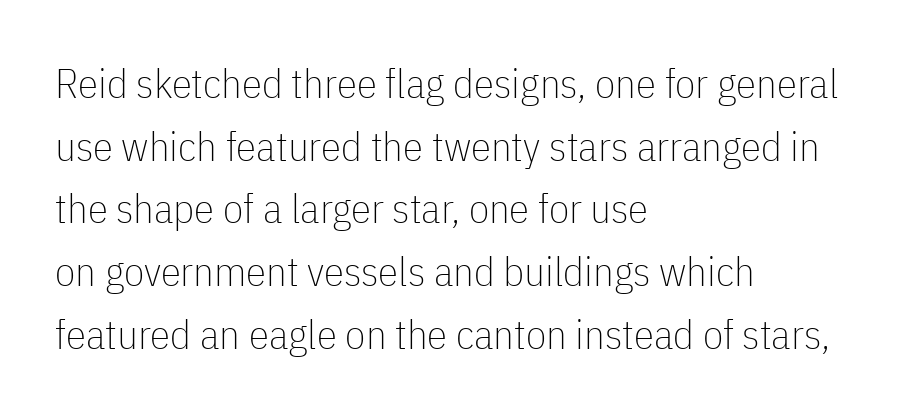
Q: Is the text bold? A: No.
Q: Is the text italic (slanted)? A: No, it is upright.
Q: Is the typeface a serif or a sans-serif typeface? A: Sans-serif.
Q: Is the text underlined? A: No.
Q: How is the paragraph aligned? A: Left-aligned.
Q: Is the spacing between letters normal or unusually wide? A: Normal.
Q: Is the spacing between lines tight, normal or loose? A: Normal.
Q: Width (condensed, normal, or wide)? A: Condensed.
Q: Stroke contrast? A: Low.
Q: x-height? A: Medium.
Q: Monospaced? A: No.
